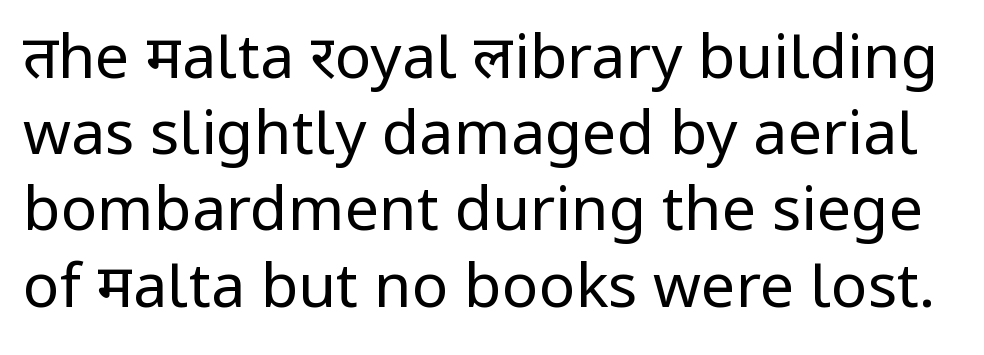
Quick note: underline off. Italic: no, the glyphs are upright roman. The face used here is proportionally spaced, like ordinary book or web type. Compared with typical paragraphs, the rows here are spaced about the same. Heaviness? Minimal to ordinary, like unemphasized prose.
